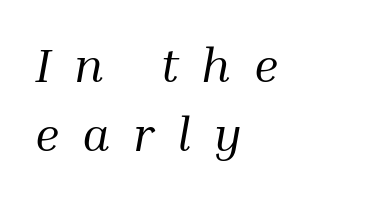
The image shows 48 px regular-weight serif type, italic (leaning right); set left-aligned, normal line spacing (1.44x), unusually wide letter spacing (+0.48 em), not underlined; medium stroke contrast and a medium x-height.
